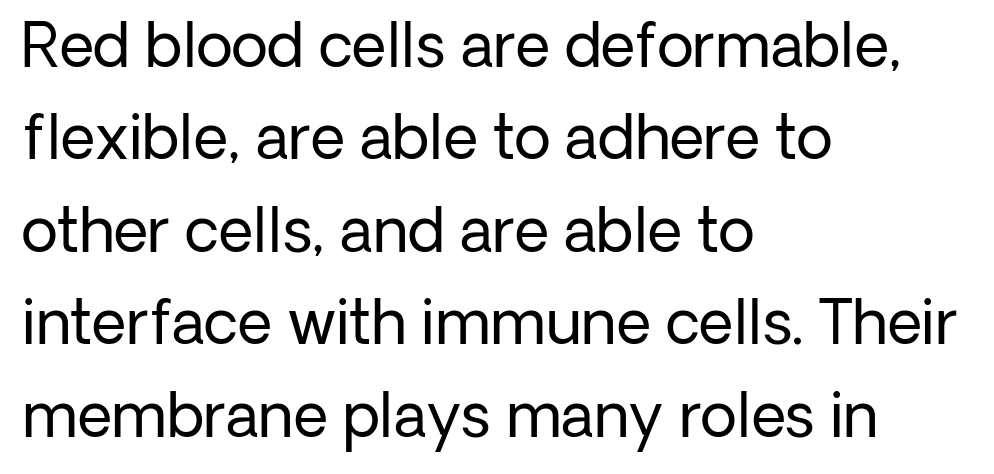
Q: Is the text bold? A: No.
Q: Is the text italic (slanted)? A: No, it is upright.
Q: Is the typeface a serif or a sans-serif typeface? A: Sans-serif.
Q: Is the text underlined? A: No.
Q: How is the paragraph aligned? A: Left-aligned.
Q: Is the spacing between letters normal or unusually wide? A: Normal.
Q: Is the spacing between lines tight, normal or loose? A: Normal.
Q: Width (condensed, normal, or wide)? A: Normal.
Q: Stroke contrast? A: Low.
Q: x-height? A: Medium.
Q: Monospaced? A: No.
